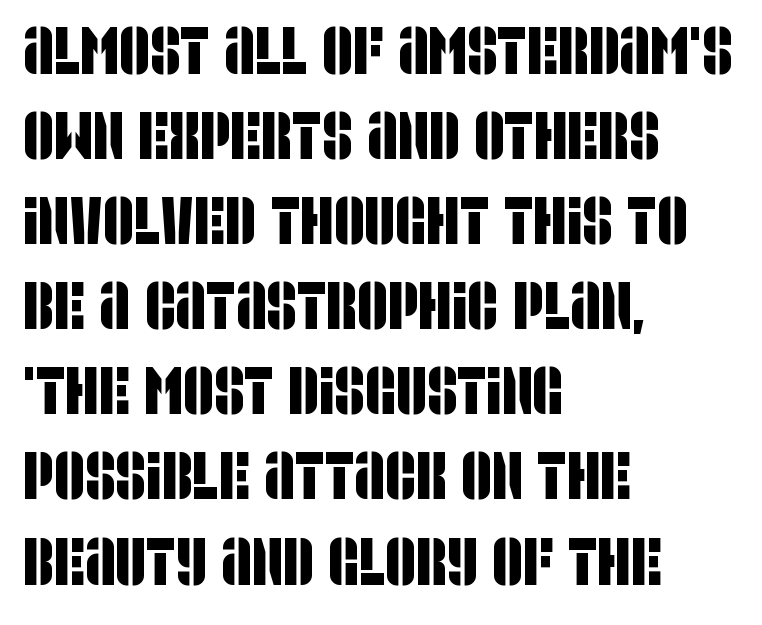
Q: Is the typeface a serif or a sans-serif typeface? A: Sans-serif.
Q: Is the text underlined? A: No.
Q: How is the paragraph aligned? A: Left-aligned.
Q: Is the spacing between letters normal or unusually wide? A: Normal.
Q: Is the spacing between lines tight, normal or loose? A: Normal.
Q: Width (condensed, normal, or wide)? A: Condensed.
Q: Stroke contrast? A: Low.
Q: x-height? A: Large.
Q: Monospaced? A: No.
